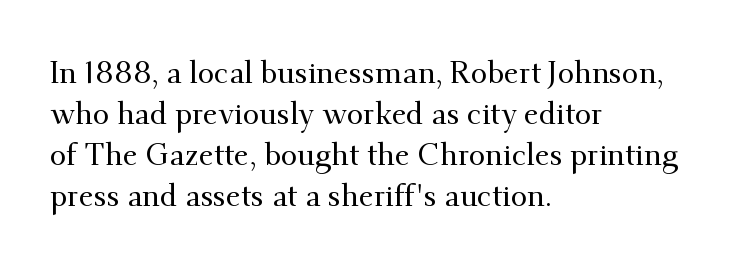
Horizontally, the lines are justified to the leading edge only. Varying glyph widths throughout — classic text-font behaviour. This rendering leaves character spacing at its baseline value. The area under the type is left untouched. Does the type have serifs? Yes, each stem ends in a small foot. In terms of leading, this rendering sits right in the middle.
